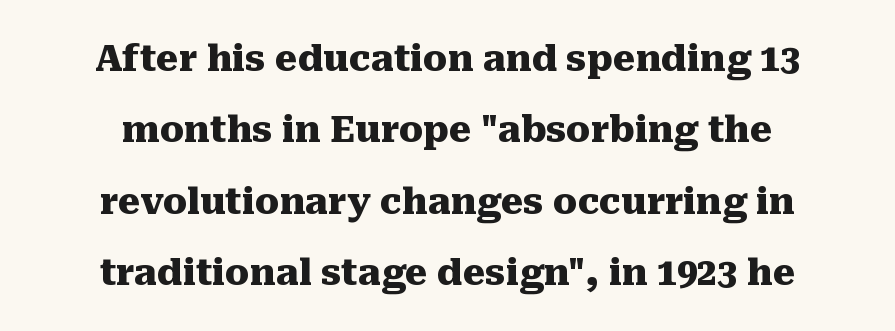
Centered paragraph, ragged on both sides. To sum up the face: it has serifs. Successive baselines arrive slowly, with a big drop between each. What weight is shown? A full bold with thick strokes. The gaps between neighbouring characters are ordinary and unremarkable.
